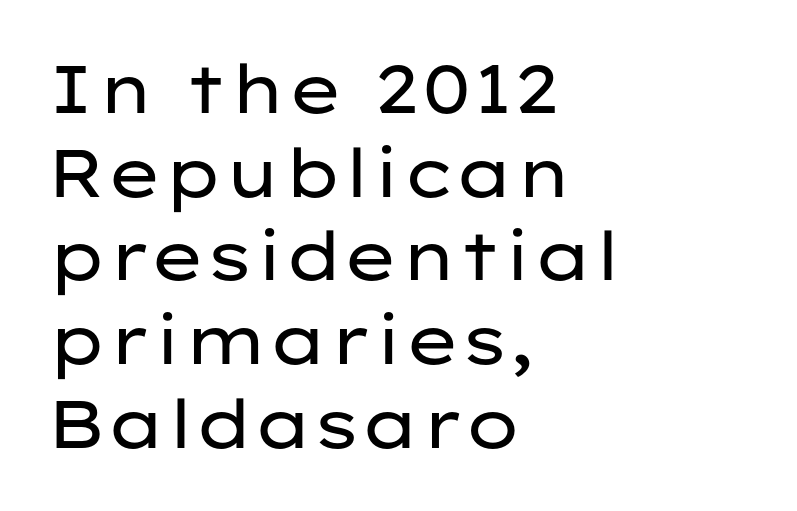
{"serif": "no", "italic": "no", "bold": "no", "weight": "regular", "width": "wide", "stroke_contrast": "low", "x_height": "medium", "monospaced": "no", "underline": "no", "align": "left", "line_spacing": "normal", "line_spacing_ratio": 1.25, "letter_spacing": "normal", "letter_spacing_em": 0.0, "glyph_px": 67}
